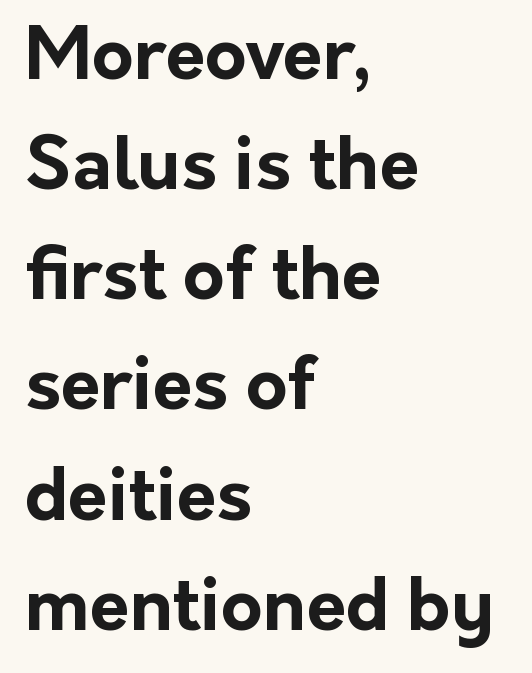
{"serif": "no", "italic": "no", "bold": "yes", "weight": "bold", "width": "normal", "stroke_contrast": "low", "x_height": "medium", "monospaced": "no", "underline": "no", "align": "left", "line_spacing": "normal", "line_spacing_ratio": 1.53, "letter_spacing": "normal", "letter_spacing_em": 0.0, "glyph_px": 72}
